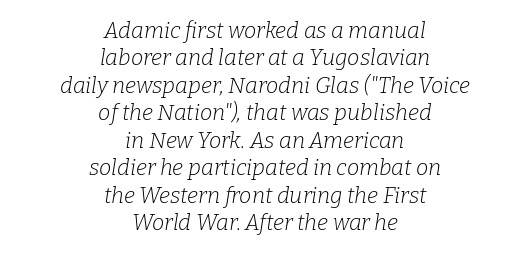
Q: Is the text bold? A: No.
Q: Is the text italic (slanted)? A: Yes, it leans right by about 9 degrees.
Q: Is the text underlined? A: No.
Q: How is the paragraph aligned? A: Centered.
Q: Is the spacing between letters normal or unusually wide? A: Normal.
Q: Is the spacing between lines tight, normal or loose? A: Normal.
